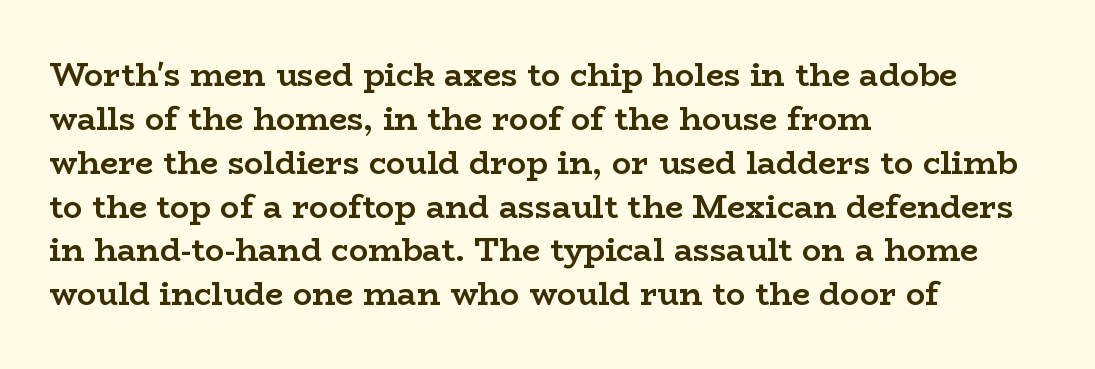
Lines of text with bare space underneath. Between one letter and the next there's only the usual sliver of space. Interline gaps are of average width in this sample. Notice how the stems are strictly vertical — no italics here.
